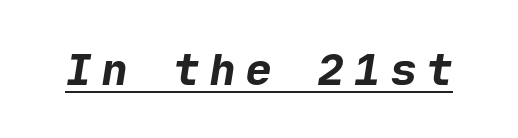
The image shows 43 px bold sans-serif type; set unusually wide letter spacing (+0.24 em), underlined; low stroke contrast and a medium x-height.
